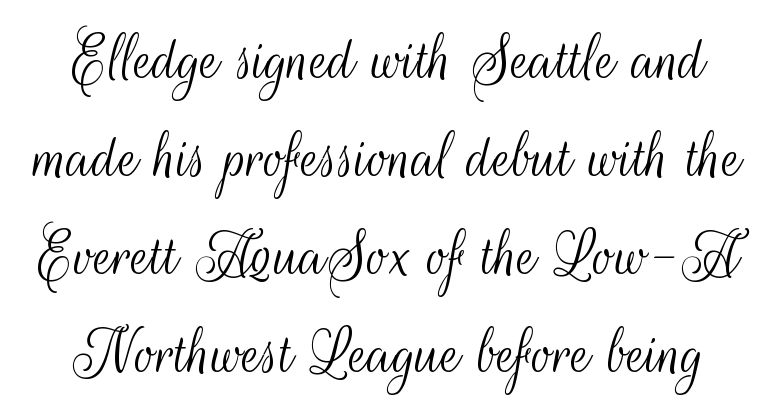
{"serif": "no", "bold": "no", "weight": "light", "width": "condensed", "stroke_contrast": "medium", "x_height": "small", "monospaced": "no", "underline": "no", "line_spacing": "normal", "line_spacing_ratio": 1.42, "letter_spacing": "normal", "letter_spacing_em": 0.0, "glyph_px": 69}
